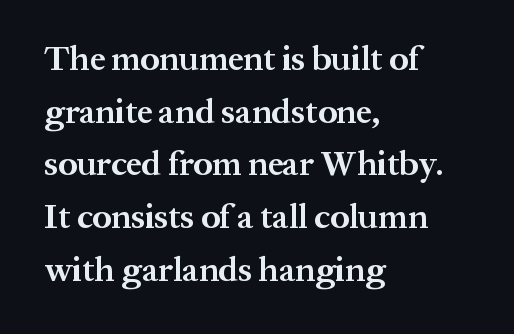
Q: Is the text bold? A: Yes.
Q: Is the text italic (slanted)? A: No, it is upright.
Q: Is the typeface a serif or a sans-serif typeface? A: Serif.
Q: Is the text underlined? A: No.
Q: How is the paragraph aligned? A: Left-aligned.
Q: Is the spacing between letters normal or unusually wide? A: Normal.
Q: Is the spacing between lines tight, normal or loose? A: Normal.
Q: Width (condensed, normal, or wide)? A: Normal.
Q: Stroke contrast? A: Medium.
Q: x-height? A: Medium.
Q: Monospaced? A: No.
